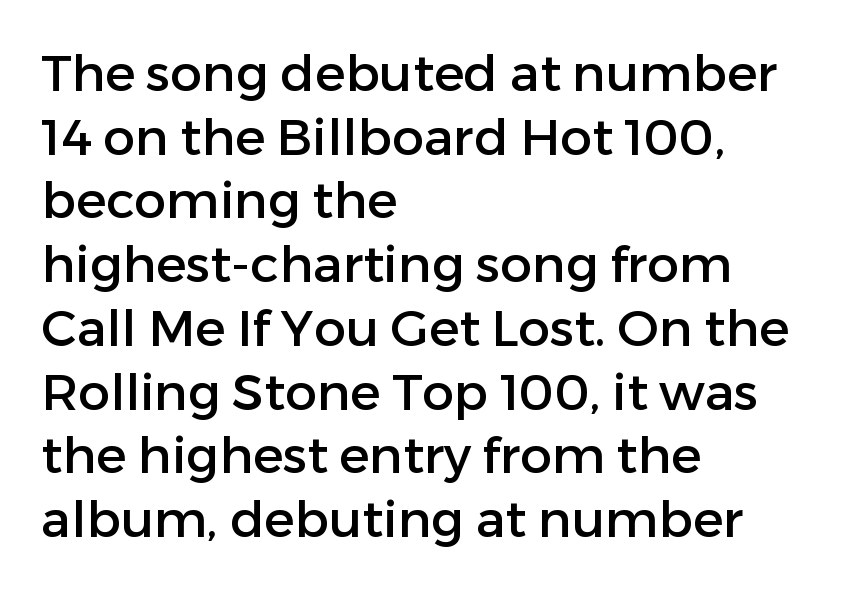
{"serif": "no", "italic": "no", "width": "normal", "stroke_contrast": "low", "x_height": "medium", "monospaced": "no", "underline": "no", "align": "left", "line_spacing": "normal", "line_spacing_ratio": 1.25, "letter_spacing": "normal", "letter_spacing_em": 0.0, "glyph_px": 51}
